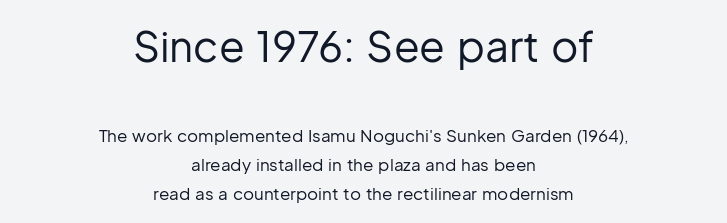
The image shows 42 px regular-weight sans-serif type, upright; set centered, line spacing 1.72x, normal letter spacing, not underlined; the first (top) block is 2.47x larger; low stroke contrast and a medium x-height.
